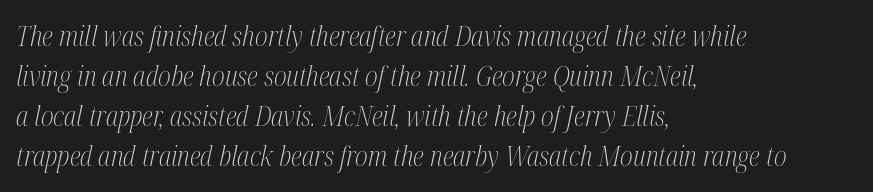
Q: Is the text bold? A: No.
Q: Is the text italic (slanted)? A: Yes, it leans right by about 12 degrees.
Q: Is the typeface a serif or a sans-serif typeface? A: Serif.
Q: Is the text underlined? A: No.
Q: How is the paragraph aligned? A: Left-aligned.
Q: Is the spacing between letters normal or unusually wide? A: Normal.
Q: Is the spacing between lines tight, normal or loose? A: Normal.
Q: Width (condensed, normal, or wide)? A: Condensed.
Q: Stroke contrast? A: Medium.
Q: x-height? A: Medium.
Q: Monospaced? A: No.
